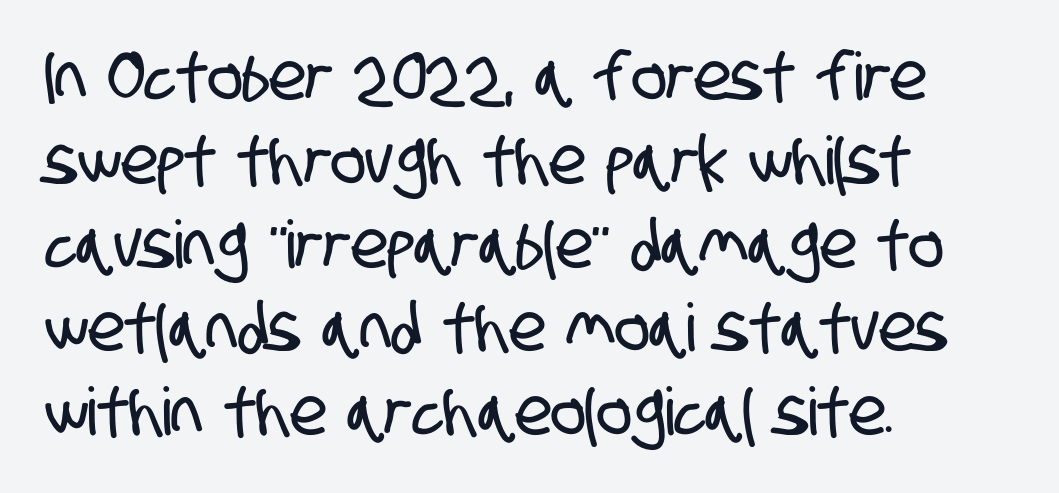
The image shows 66 px condensed sans-serif type; set left-aligned, normal line spacing (1.27x), normal letter spacing, not underlined; low stroke contrast and a large x-height.
